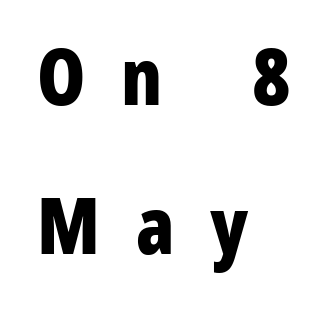
This rendering employs a face without finishing strokes, i.e., a sans-serif. A typesetter would call this proportional, since set widths differ per character. Upright lettering throughout. Tracking value appears strongly positive — letters spread wide. Vertically, the passage feels expansive, rows floating well apart.
